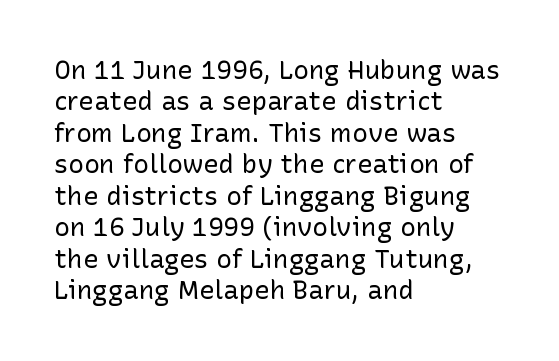
The image shows 26 px text type, upright; set left-aligned, line spacing 1.21x, normal letter spacing, not underlined.
